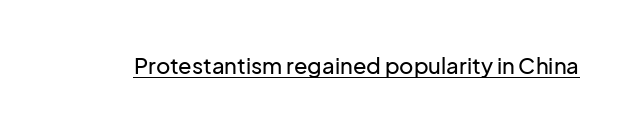
Compared with typical body copy, the letter spacing here is the same. Honestly, the underline is the first thing you notice here. No italicization has been applied; the sample stays upright.
